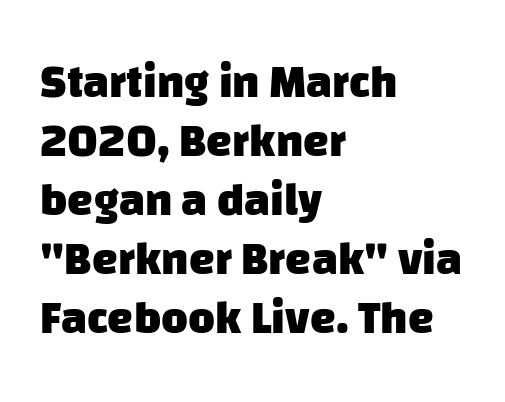
Q: Is the text bold? A: Yes.
Q: Is the typeface a serif or a sans-serif typeface? A: Sans-serif.
Q: Is the text underlined? A: No.
Q: How is the paragraph aligned? A: Left-aligned.
Q: Is the spacing between letters normal or unusually wide? A: Normal.
Q: Is the spacing between lines tight, normal or loose? A: Normal.
Q: Width (condensed, normal, or wide)? A: Normal.
Q: Stroke contrast? A: Low.
Q: x-height? A: Large.
Q: Monospaced? A: No.
